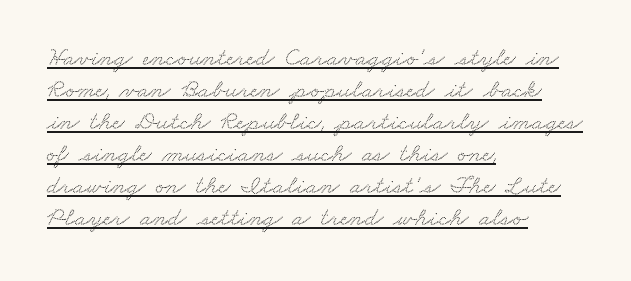
This rendering features underlined lettering. Leftover space on each line is placed entirely after the last word. You could call the tracking neutral — neither tight nor loose.
